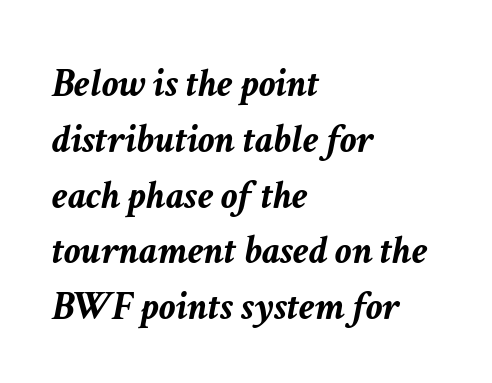
The glyphs have the mass of a bold cut. In CSS terms this would be text-align: left. Nobody touched the tracking dial on this one. Italic? Definitely — the glyphs are oblique. Here the designer chose a conventional face with non-uniform glyph widths.
